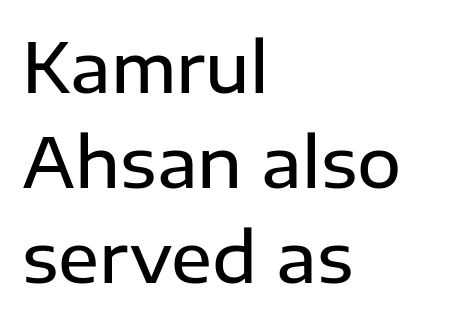
This rendering uses left alignment, leaving the right contour irregular. The typesetting leans somewhat heavy: a semibold. Letterform terminals end flat and unadorned throughout the passage. Every character sits straight up, as roman type does. What stands out about the letter spacing? Nothing — it is the standard amount. This sample has the flowing, uneven cadence of proportional lettering.
